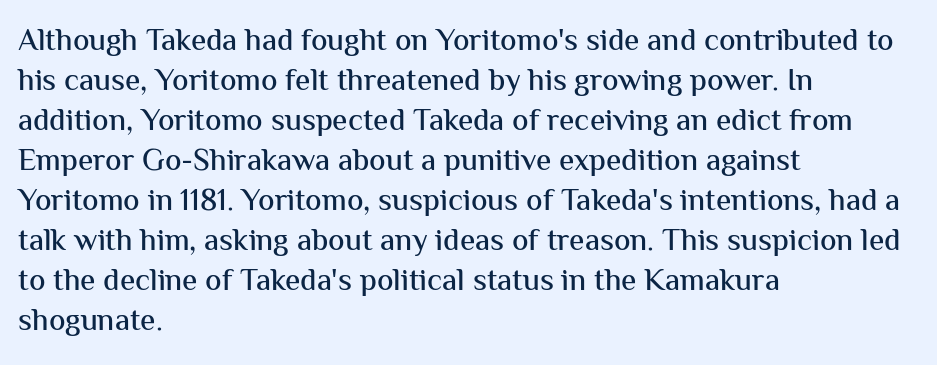
The image shows 31 px sans-serif type, upright; set left-aligned, normal line spacing (1.29x), normal letter spacing, not underlined; medium stroke contrast and a medium x-height.
